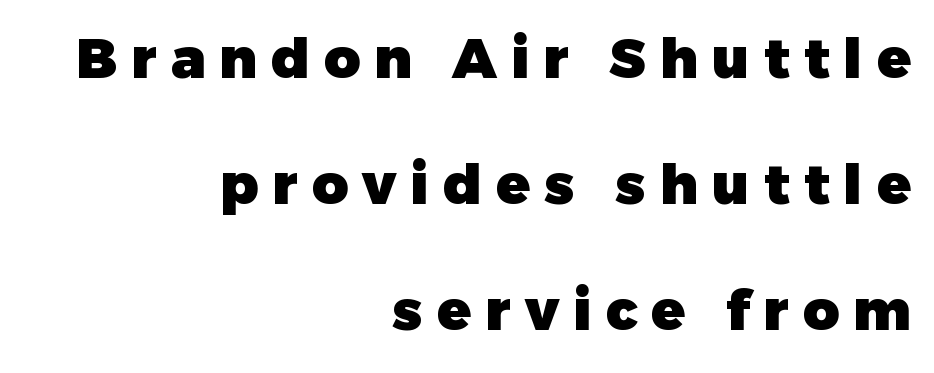
The image shows 56 px heavy sans-serif type, upright; set right-aligned, loose line spacing (2.25x), unusually wide letter spacing (+0.25 em), not underlined; low stroke contrast and a medium x-height.
